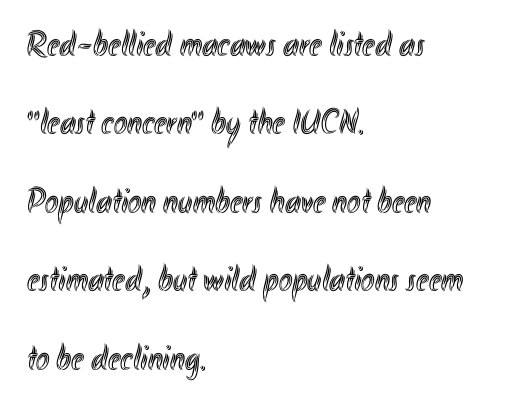
The image shows 36 px condensed type; set left-aligned, loose line spacing (2.18x), normal letter spacing, not underlined; a small x-height.
